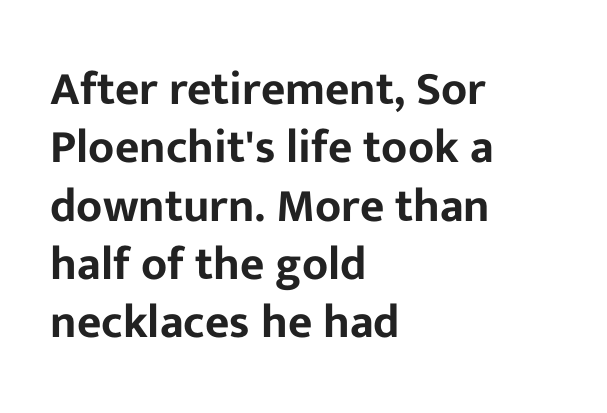
The image shows 47 px sans-serif type, upright; set left-aligned, line spacing 1.24x, normal letter spacing, not underlined; low stroke contrast and a medium x-height.
